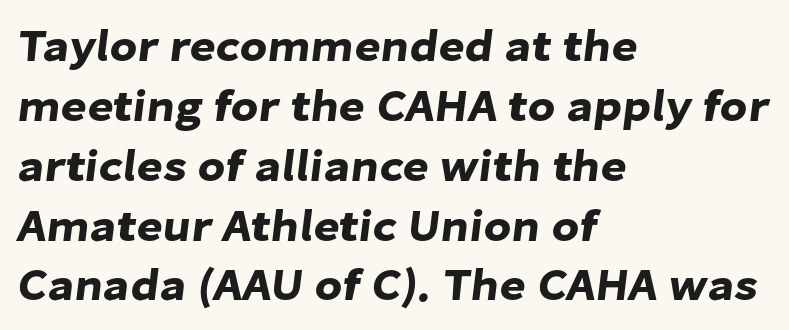
Q: Is the typeface a serif or a sans-serif typeface? A: Sans-serif.
Q: Is the text underlined? A: No.
Q: How is the paragraph aligned? A: Left-aligned.
Q: Is the spacing between letters normal or unusually wide? A: Normal.
Q: Is the spacing between lines tight, normal or loose? A: Normal.
Q: Width (condensed, normal, or wide)? A: Normal.
Q: Stroke contrast? A: Low.
Q: x-height? A: Medium.
Q: Monospaced? A: No.
